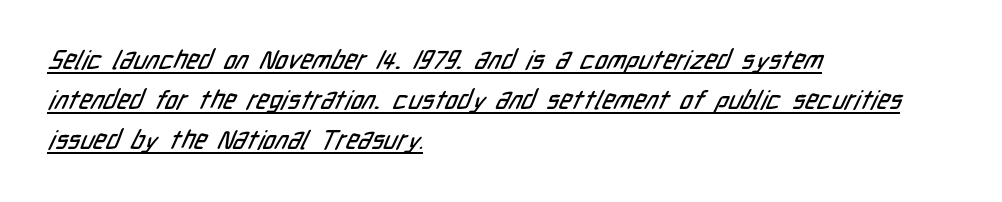
Q: Is the text underlined? A: Yes.
Q: How is the paragraph aligned? A: Left-aligned.
Q: Is the spacing between letters normal or unusually wide? A: Normal.
Q: Is the spacing between lines tight, normal or loose? A: Normal.
